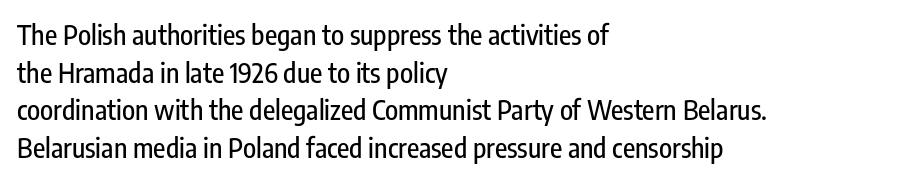
The image shows 27 px text type, upright; set left-aligned, normal line spacing (1.39x), normal letter spacing, not underlined.
